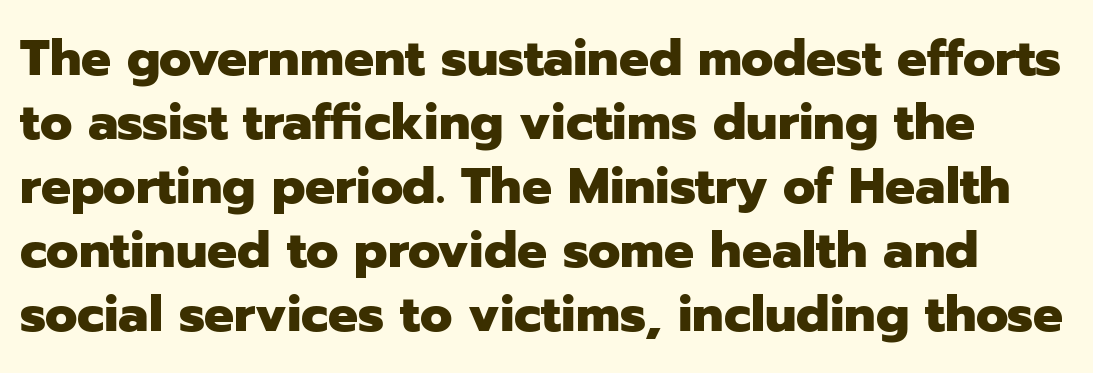
Q: Is the text bold? A: Yes.
Q: Is the text italic (slanted)? A: No, it is upright.
Q: Is the typeface a serif or a sans-serif typeface? A: Sans-serif.
Q: Is the text underlined? A: No.
Q: Is the spacing between letters normal or unusually wide? A: Normal.
Q: Is the spacing between lines tight, normal or loose? A: Normal.
Q: Width (condensed, normal, or wide)? A: Normal.
Q: Stroke contrast? A: Low.
Q: x-height? A: Medium.
Q: Monospaced? A: No.
